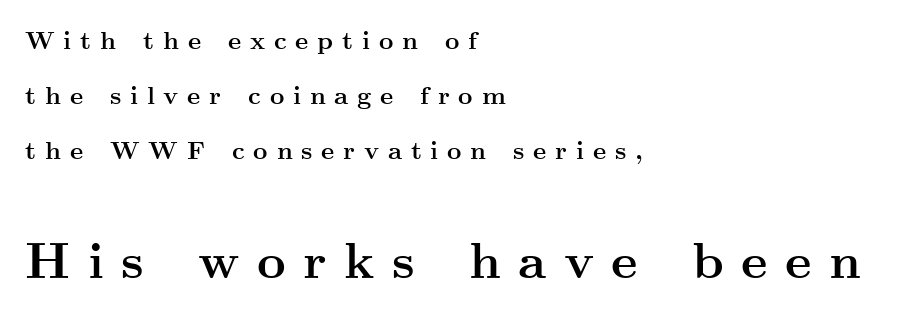
The image shows 50 px semibold, wide serif type, upright; set left-aligned, loose line spacing (2.21x), unusually wide letter spacing (+0.35 em), not underlined; the second (bottom) block is 2.0x larger; medium stroke contrast and a small x-height.
